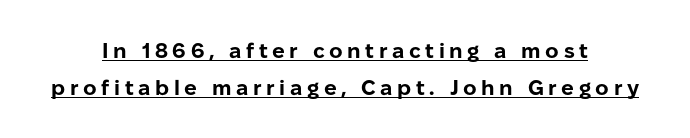
{"italic": "no", "bold": "yes", "underline": "yes", "align": "center", "line_spacing_ratio": 1.76, "letter_spacing": "wide", "letter_spacing_em": 0.22, "glyph_px": 21}
